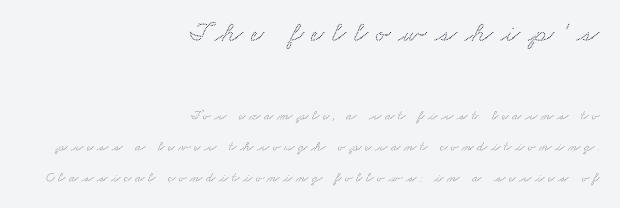
{"serif": "yes", "width": "wide", "stroke_contrast": "medium", "x_height": "small", "monospaced": "no", "underline": "no", "align": "right", "line_spacing": "loose", "line_spacing_ratio": 2.23, "letter_spacing": "wide", "letter_spacing_em": 0.26, "larger_block": "first", "size_ratio": 2.07, "glyph_px": 29}
